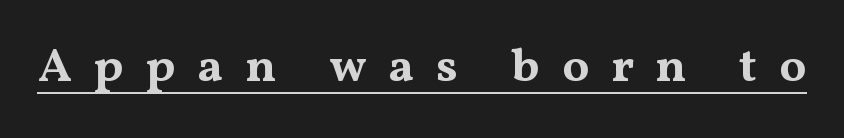
{"serif": "yes", "italic": "no", "bold": "yes", "weight": "bold", "width": "wide", "stroke_contrast": "medium", "x_height": "medium", "monospaced": "no", "underline": "yes", "letter_spacing": "wide", "letter_spacing_em": 0.47, "glyph_px": 47}
